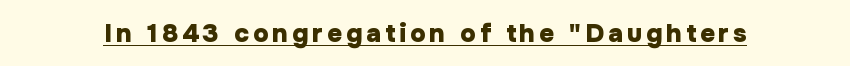
The font's upright variant was chosen for this text. Heavy-handed strokes throughout: this text is bold. Each line of the rendering has a horizontal stroke beneath the glyphs.
